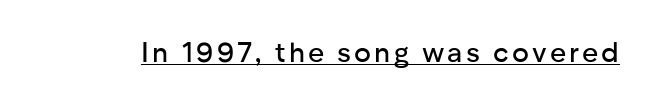
{"serif": "no", "italic": "no", "width": "normal", "stroke_contrast": "low", "x_height": "medium", "monospaced": "no", "underline": "yes", "glyph_px": 28}
